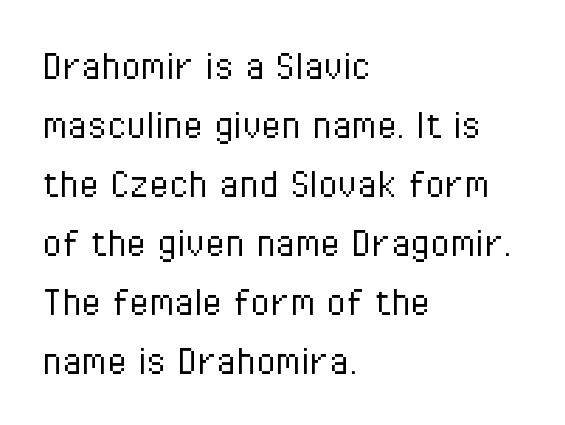
The image shows 45 px light, condensed sans-serif type, upright; set left-aligned, normal line spacing (1.31x), normal letter spacing, not underlined; low stroke contrast and a medium x-height.
